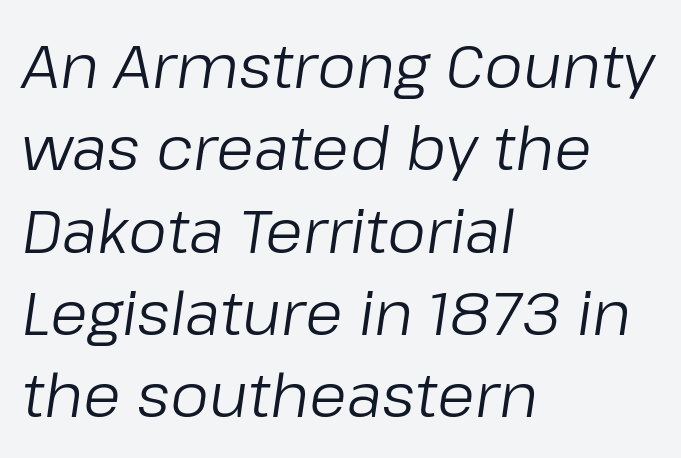
Q: Is the text bold? A: No.
Q: Is the text italic (slanted)? A: Yes, it leans right by about 8 degrees.
Q: Is the text underlined? A: No.
Q: How is the paragraph aligned? A: Left-aligned.
Q: Is the spacing between letters normal or unusually wide? A: Normal.
Q: Is the spacing between lines tight, normal or loose? A: Normal.
Q: Width (condensed, normal, or wide)? A: Normal.
Q: Stroke contrast? A: Low.
Q: x-height? A: Medium.
Q: Monospaced? A: No.
